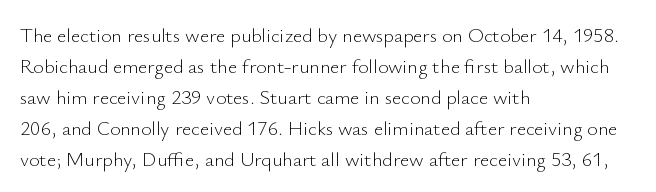
Q: Is the text bold? A: No.
Q: Is the text italic (slanted)? A: No, it is upright.
Q: Is the text underlined? A: No.
Q: How is the paragraph aligned? A: Left-aligned.
Q: Is the spacing between letters normal or unusually wide? A: Normal.
Q: Is the spacing between lines tight, normal or loose? A: Normal.
